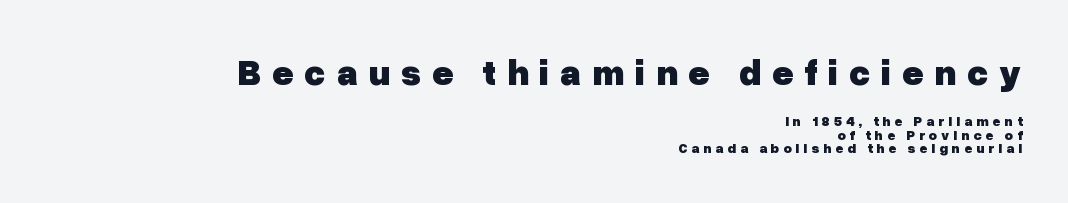
{"serif": "no", "italic": "no", "bold": "yes", "weight": "heavy", "width": "normal", "stroke_contrast": "low", "x_height": "medium", "monospaced": "no", "underline": "no", "align": "right", "line_spacing": "tight", "line_spacing_ratio": 0.96, "letter_spacing": "wide", "letter_spacing_em": 0.28, "larger_block": "first", "size_ratio": 2.64, "glyph_px": 37}
